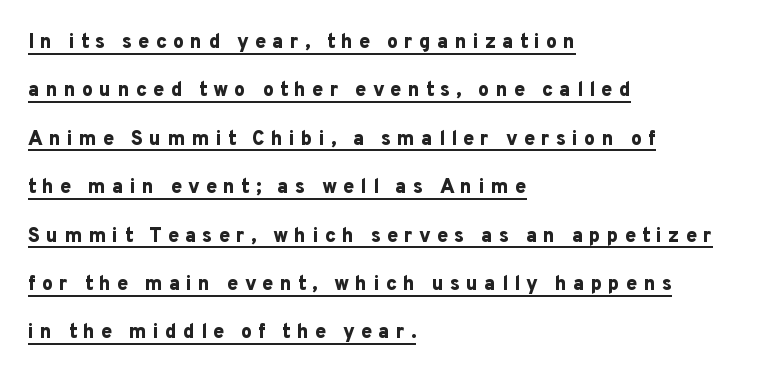
{"italic": "no", "bold": "yes", "underline": "yes", "align": "left", "line_spacing": "loose", "line_spacing_ratio": 2.42, "letter_spacing": "wide", "letter_spacing_em": 0.3, "glyph_px": 20}
